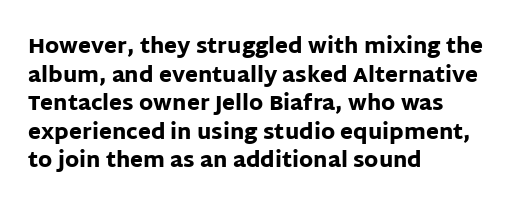
The image shows 21 px bold type, upright; set left-aligned, normal line spacing (1.36x), normal letter spacing, not underlined.
